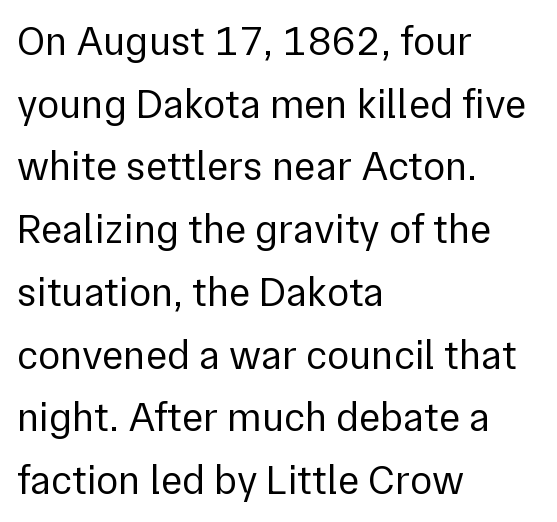
{"serif": "no", "italic": "no", "bold": "no", "weight": "regular", "width": "normal", "stroke_contrast": "low", "x_height": "medium", "monospaced": "no", "underline": "no", "align": "left", "line_spacing": "normal", "line_spacing_ratio": 1.53, "letter_spacing": "normal", "letter_spacing_em": 0.0, "glyph_px": 41}
